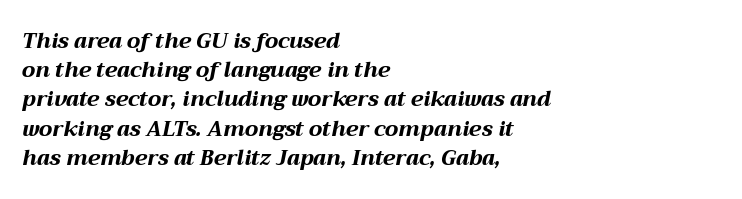
The image shows 21 px bold type, italic (leaning right); set left-aligned, normal line spacing (1.39x), normal letter spacing, not underlined.
